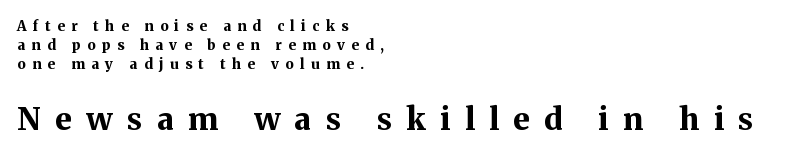
The image shows 31 px bold serif type, upright; set left-aligned, normal line spacing (1.36x), unusually wide letter spacing (+0.47 em), not underlined; the second (bottom) block is 2.21x larger; medium stroke contrast and a medium x-height.
